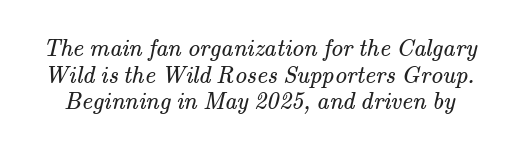
Summary of vertical rhythm: compact, with narrow interline spacing. Standard letterfit; no display-style spreading of the glyphs. This is not heavy type; no bold has been used. Has an underline been added? It has not.
